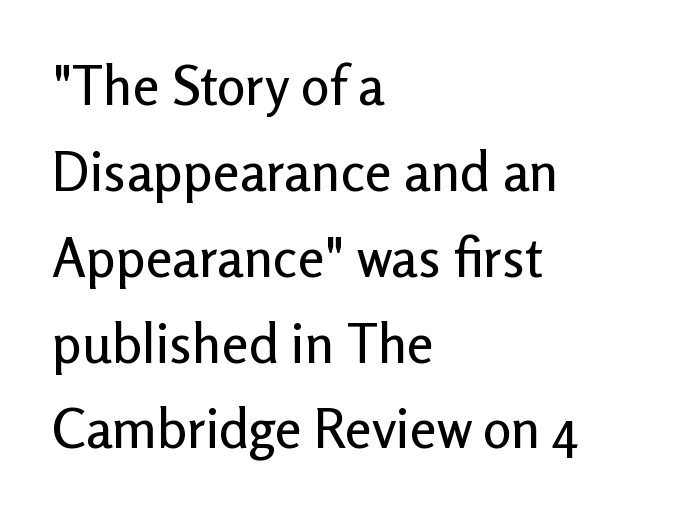
{"serif": "no", "italic": "no", "width": "normal", "stroke_contrast": "low", "x_height": "medium", "monospaced": "no", "underline": "no", "align": "left", "line_spacing": "normal", "line_spacing_ratio": 1.59, "letter_spacing": "normal", "letter_spacing_em": 0.0, "glyph_px": 54}
